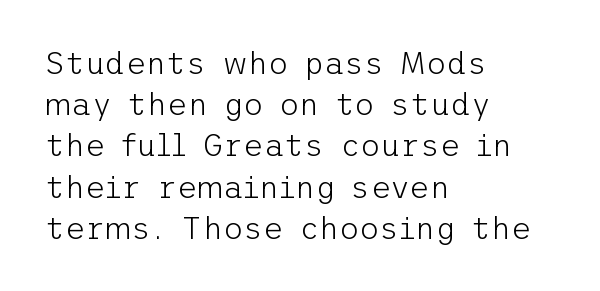
The letters carry no serifs — their stems end cleanly without finishing strokes. Words float on clear page, feet unadorned. In terms of letterspacing, this is plain default setting. Caption: face not bold, strokes unweighted. Rendered with straight, roman letterforms.
